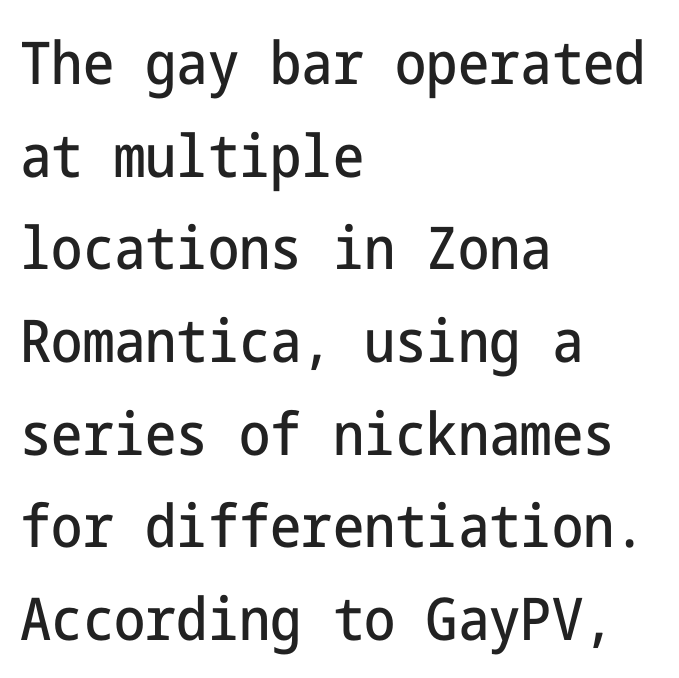
The image shows 59 px condensed sans-serif type, upright; set left-aligned, normal line spacing (1.57x), normal letter spacing, not underlined; low stroke contrast and a medium x-height.
